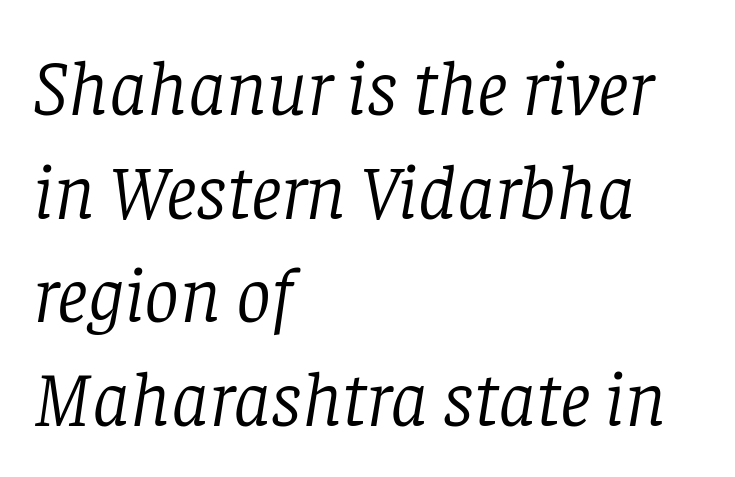
Does the copy run flush right? No — it runs flush left. Default kerning and tracking; the words read as compact shapes. Quick note: italic. Stems and bowls with no extra thickness — not bold. These lines are rendered in a variable-pitch font. The rows are spaced the way most documents space them.
